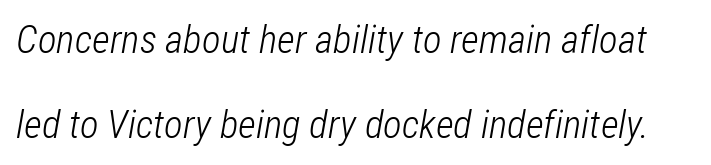
The image shows 39 px light, condensed type, italic (leaning right); set loose line spacing (2.18x), normal letter spacing, not underlined; low stroke contrast and a medium x-height.
